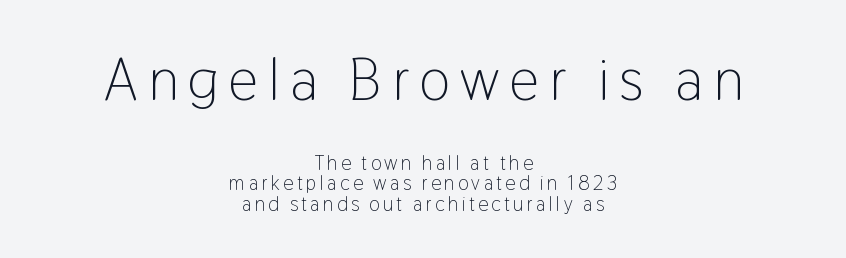
Classification — sans serif. Each new line begins almost immediately beneath the previous one. Check under the words: just untouched page. The font is comparable to plain body text, perhaps lighter. The more generous point size was reserved for the upper chunk.
